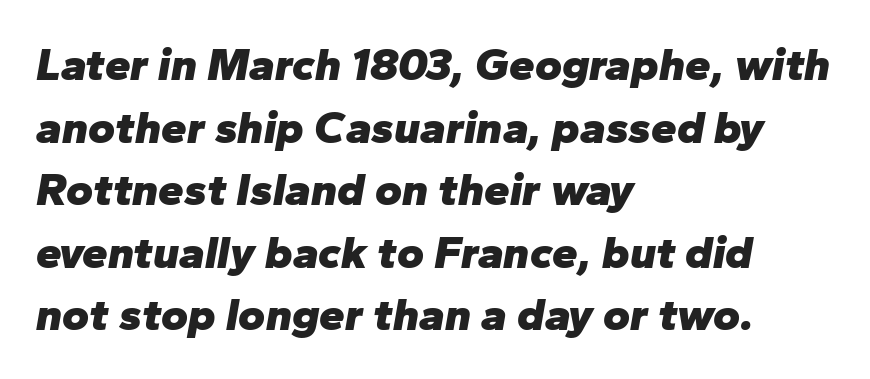
The image shows 46 px heavy type, italic (leaning right); set left-aligned, normal line spacing (1.36x), normal letter spacing, not underlined; low stroke contrast and a medium x-height.
